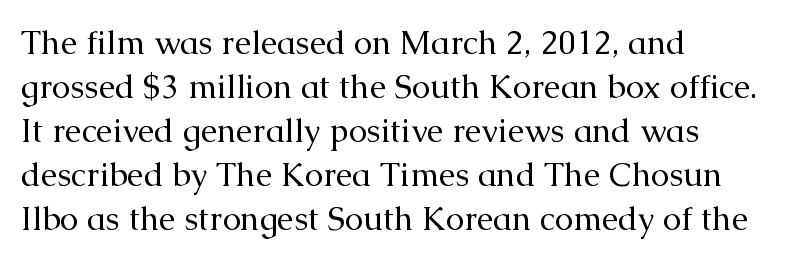
{"serif": "yes", "italic": "no", "bold": "no", "weight": "regular", "width": "normal", "stroke_contrast": "medium", "x_height": "medium", "monospaced": "no", "underline": "no", "align": "left", "line_spacing": "normal", "line_spacing_ratio": 1.33, "letter_spacing": "normal", "letter_spacing_em": 0.0, "glyph_px": 33}
